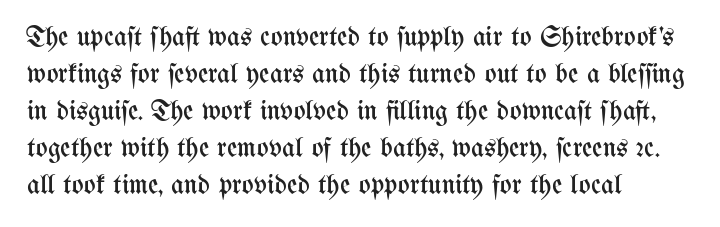
Q: Is the text bold? A: No.
Q: Is the text italic (slanted)? A: No, it is upright.
Q: Is the text underlined? A: No.
Q: How is the paragraph aligned? A: Left-aligned.
Q: Is the spacing between letters normal or unusually wide? A: Normal.
Q: Is the spacing between lines tight, normal or loose? A: Normal.
Q: Width (condensed, normal, or wide)? A: Condensed.
Q: Stroke contrast? A: Medium.
Q: x-height? A: Medium.
Q: Monospaced? A: No.
